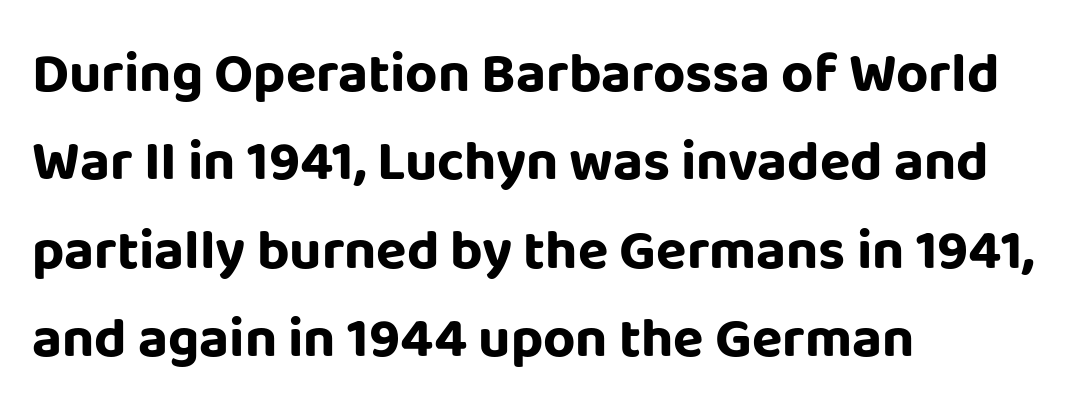
{"serif": "no", "italic": "no", "bold": "yes", "weight": "bold", "width": "normal", "stroke_contrast": "low", "x_height": "large", "monospaced": "no", "underline": "no", "align": "left", "line_spacing": "normal", "line_spacing_ratio": 1.58, "letter_spacing": "normal", "letter_spacing_em": 0.0, "glyph_px": 56}
